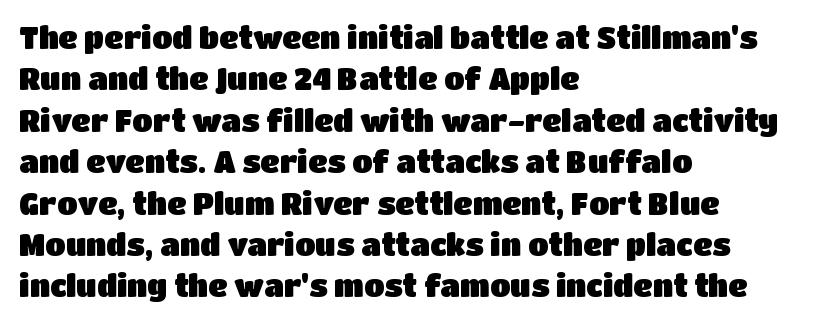
{"serif": "no", "italic": "no", "width": "normal", "stroke_contrast": "low", "x_height": "large", "monospaced": "no", "underline": "no", "align": "left", "line_spacing": "normal", "line_spacing_ratio": 1.38, "letter_spacing": "normal", "letter_spacing_em": 0.0, "glyph_px": 30}
